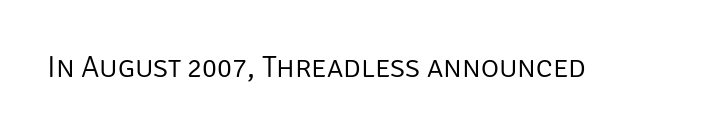
Q: Is the text bold? A: No.
Q: Is the text italic (slanted)? A: No, it is upright.
Q: Is the typeface a serif or a sans-serif typeface? A: Sans-serif.
Q: Is the text underlined? A: No.
Q: Is the spacing between letters normal or unusually wide? A: Normal.
Q: Width (condensed, normal, or wide)? A: Normal.
Q: Stroke contrast? A: Low.
Q: x-height? A: Large.
Q: Monospaced? A: No.
